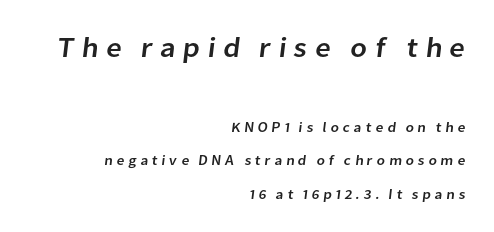
Q: Is the typeface a serif or a sans-serif typeface? A: Sans-serif.
Q: Is the text underlined? A: No.
Q: How is the paragraph aligned? A: Right-aligned.
Q: Is the spacing between letters normal or unusually wide? A: Unusually wide.
Q: Is the spacing between lines tight, normal or loose? A: Loose.
Q: Which block of text is set in a larger size, the first (top) or the second (bottom)? A: The first (top) one.
Q: Width (condensed, normal, or wide)? A: Normal.
Q: Stroke contrast? A: Low.
Q: x-height? A: Medium.
Q: Monospaced? A: No.
